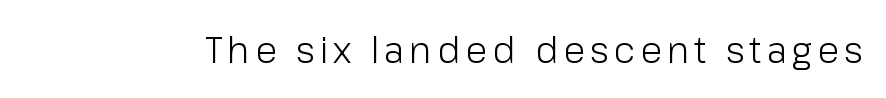
Q: Is the text bold? A: No.
Q: Is the text italic (slanted)? A: No, it is upright.
Q: Is the typeface a serif or a sans-serif typeface? A: Sans-serif.
Q: Is the text underlined? A: No.
Q: Width (condensed, normal, or wide)? A: Normal.
Q: Stroke contrast? A: Low.
Q: x-height? A: Medium.
Q: Monospaced? A: No.
